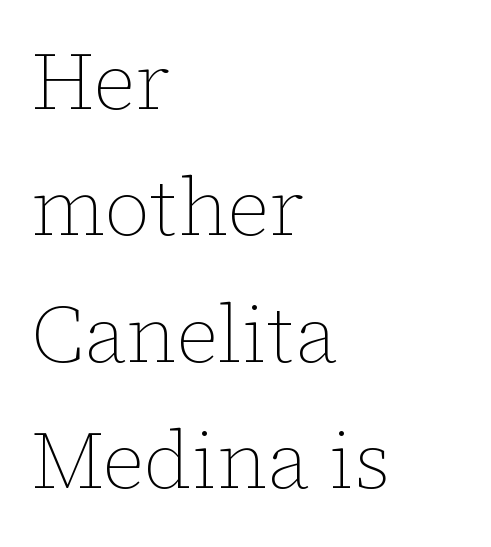
Q: Is the text bold? A: No.
Q: Is the text italic (slanted)? A: No, it is upright.
Q: Is the text underlined? A: No.
Q: How is the paragraph aligned? A: Left-aligned.
Q: Is the spacing between letters normal or unusually wide? A: Normal.
Q: Is the spacing between lines tight, normal or loose? A: Normal.
Q: Width (condensed, normal, or wide)? A: Normal.
Q: Stroke contrast? A: Low.
Q: x-height? A: Medium.
Q: Monospaced? A: No.
